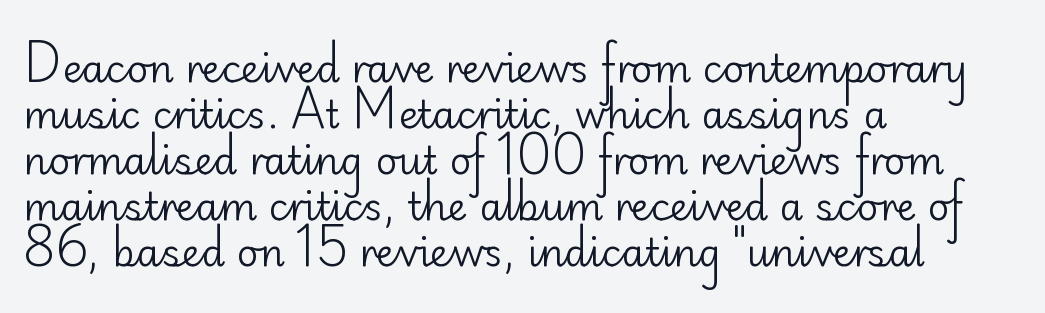
The image shows 38 px regular-weight sans-serif type, upright; set left-aligned, line spacing 1.21x, normal letter spacing, not underlined; low stroke contrast and a small x-height.
